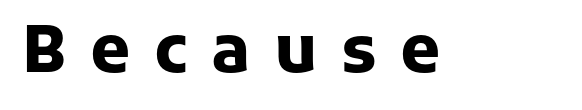
Nobody drew a line under any word here. The horizontal fit of the characters is loose and conspicuously gappy. A roman cut, with each character standing at attention. Every letter is thick-stroked: bold, no question. Serifs: no, the terminals of the letterforms are clean.
